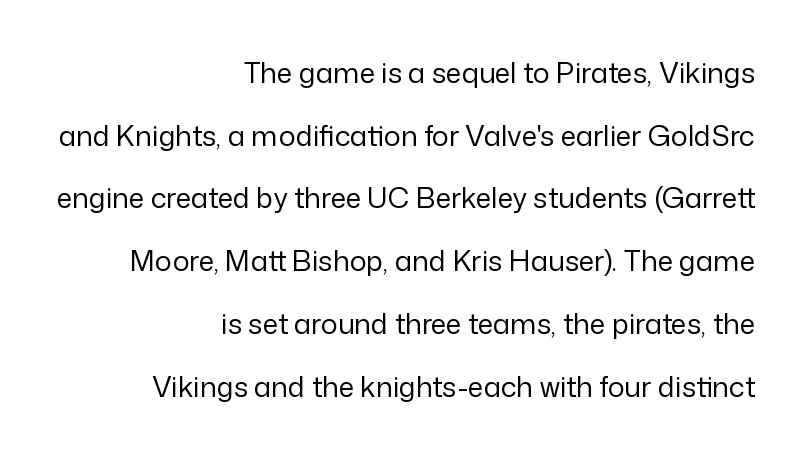
{"serif": "no", "italic": "no", "bold": "no", "weight": "regular", "width": "normal", "stroke_contrast": "low", "x_height": "medium", "monospaced": "no", "underline": "no", "align": "right", "line_spacing": "loose", "line_spacing_ratio": 2.24, "letter_spacing": "normal", "letter_spacing_em": 0.0, "glyph_px": 28}
